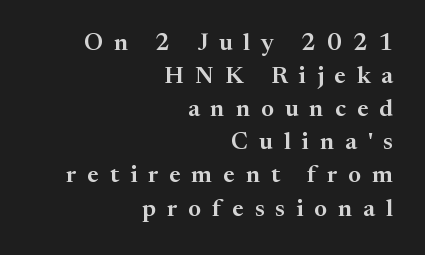
{"italic": "no", "underline": "no", "align": "right", "line_spacing": "normal", "line_spacing_ratio": 1.38, "letter_spacing": "wide", "letter_spacing_em": 0.46, "glyph_px": 24}
